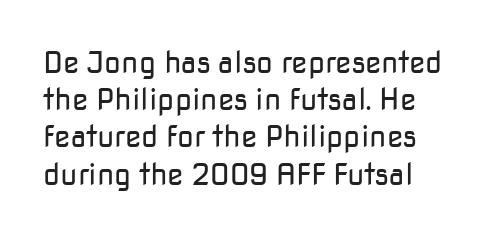
The weight tops out at a normal text grade. The glyphs are unaccompanied by any horizontal stroke below them. Is this a fixed-width face? No — the glyphs have proportional, varying widths. This is roman type, the default non-slanted kind. The text was rendered using a sans face with plain stroke endings. Is the letter spacing exaggerated? No — it looks like the ordinary default.
